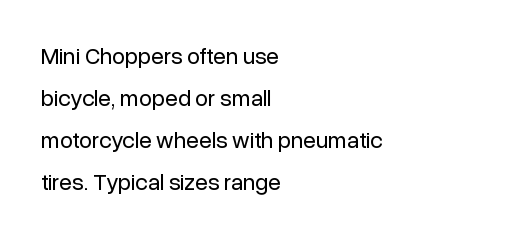
{"italic": "no", "bold": "no", "underline": "no", "align": "left", "line_spacing_ratio": 1.83, "letter_spacing": "normal", "letter_spacing_em": 0.0, "glyph_px": 23}
